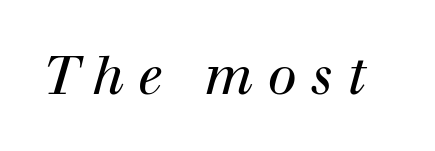
Unmarked baselines from the first word to the last. There is plenty of visible air inserted between adjacent glyphs. When letters slant like this, we call the style italic. To sum up the face: it has serifs. This reads as an unemphasized weight, regular at the heaviest.
